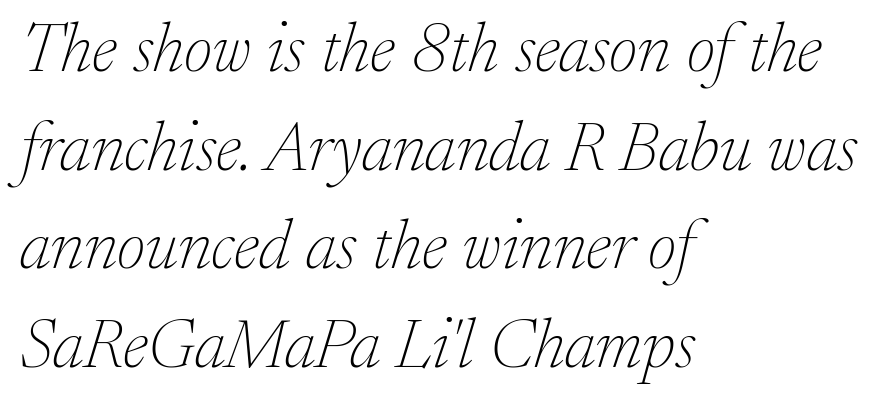
{"serif": "yes", "italic": "yes", "lean": "right", "slant_degrees": 17, "bold": "no", "weight": "thin", "width": "normal", "stroke_contrast": "low", "x_height": "medium", "monospaced": "no", "underline": "no", "align": "left", "line_spacing": "normal", "line_spacing_ratio": 1.43, "letter_spacing": "normal", "letter_spacing_em": 0.0, "glyph_px": 69}
